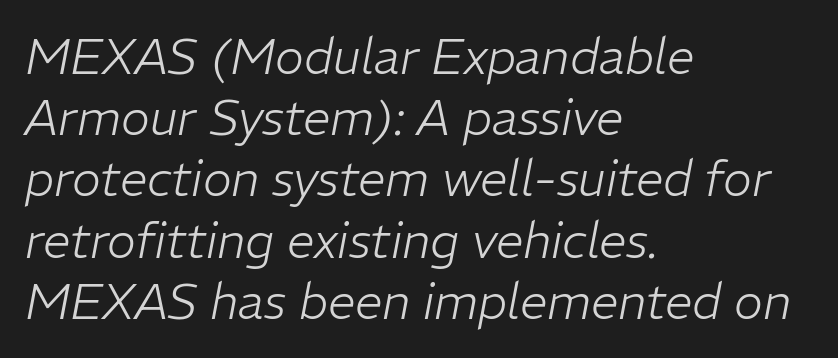
Q: Is the text bold? A: No.
Q: Is the text italic (slanted)? A: Yes, it leans right by about 11 degrees.
Q: Is the text underlined? A: No.
Q: How is the paragraph aligned? A: Left-aligned.
Q: Is the spacing between letters normal or unusually wide? A: Normal.
Q: Is the spacing between lines tight, normal or loose? A: Normal.
Q: Width (condensed, normal, or wide)? A: Normal.
Q: Stroke contrast? A: Low.
Q: x-height? A: Medium.
Q: Monospaced? A: No.
